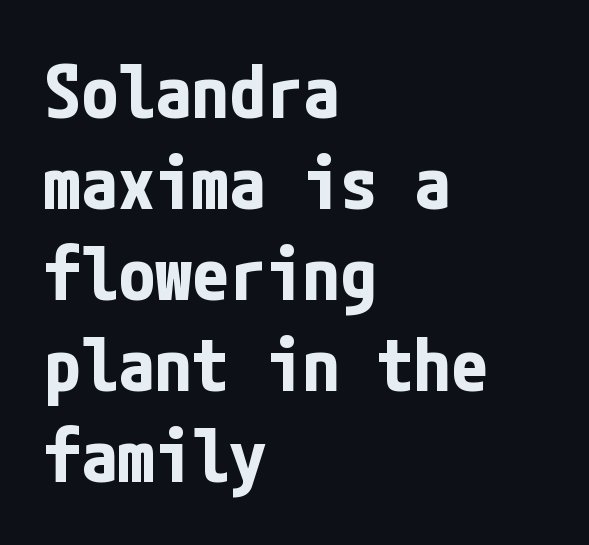
Which margin do the lines hug? The left one — the right edge is uneven. The passage shown is typeset with a sans-serif family. Tracking here is standard; glyphs follow each other at the usual distance. Is there any slant? The stems are plumb.
